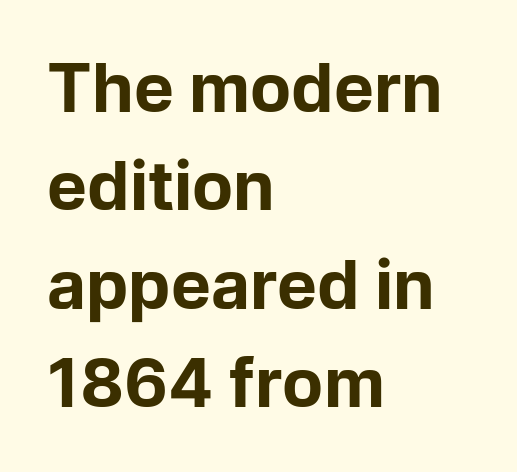
Q: Is the text bold? A: Yes.
Q: Is the text italic (slanted)? A: No, it is upright.
Q: Is the typeface a serif or a sans-serif typeface? A: Sans-serif.
Q: Is the text underlined? A: No.
Q: How is the paragraph aligned? A: Left-aligned.
Q: Is the spacing between letters normal or unusually wide? A: Normal.
Q: Is the spacing between lines tight, normal or loose? A: Normal.
Q: Width (condensed, normal, or wide)? A: Normal.
Q: Stroke contrast? A: Low.
Q: x-height? A: Medium.
Q: Monospaced? A: No.
